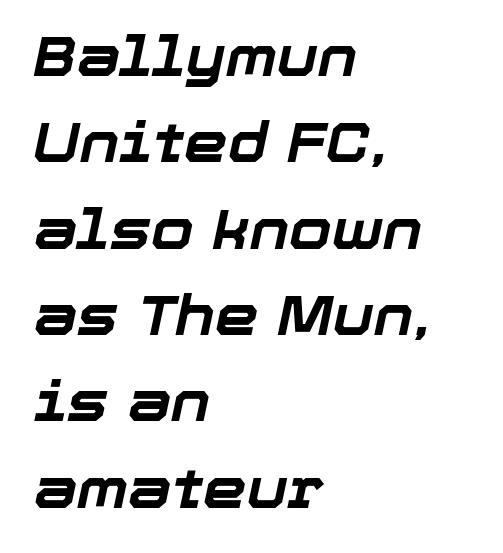
Q: Is the text bold? A: Yes.
Q: Is the text italic (slanted)? A: Yes, it leans right by about 12 degrees.
Q: Is the text underlined? A: No.
Q: How is the paragraph aligned? A: Left-aligned.
Q: Is the spacing between letters normal or unusually wide? A: Normal.
Q: Is the spacing between lines tight, normal or loose? A: Normal.
Q: Width (condensed, normal, or wide)? A: Normal.
Q: Stroke contrast? A: Low.
Q: x-height? A: Medium.
Q: Monospaced? A: No.
